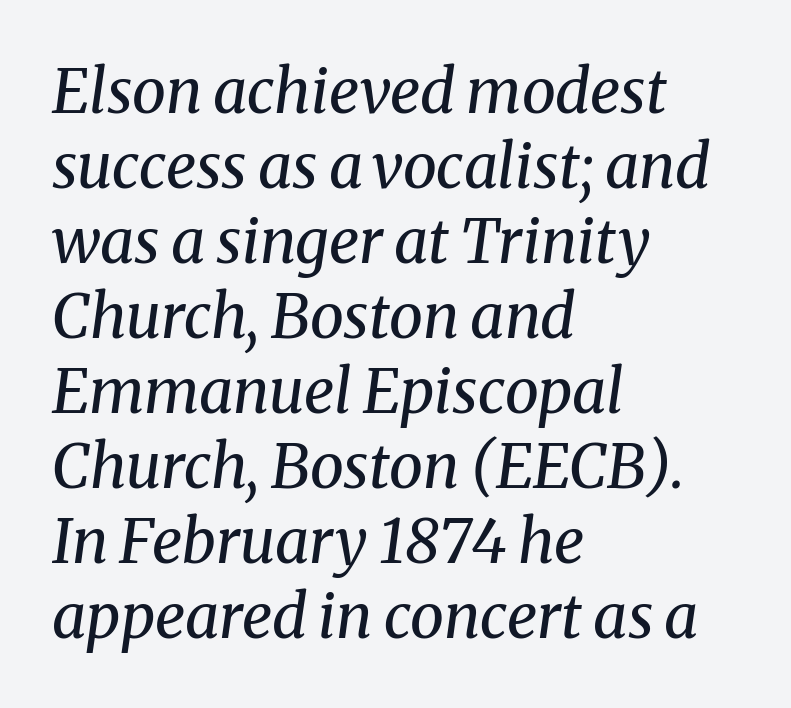
These lines are composed in type with serifs. The strip under each line holds only bare page. This sample uses plain, unmodified letter spacing. Nothing heavy about these letters — not bold at all. Does the copy run flush right? No — it runs flush left. Rendered with sloped, italic letterforms.
